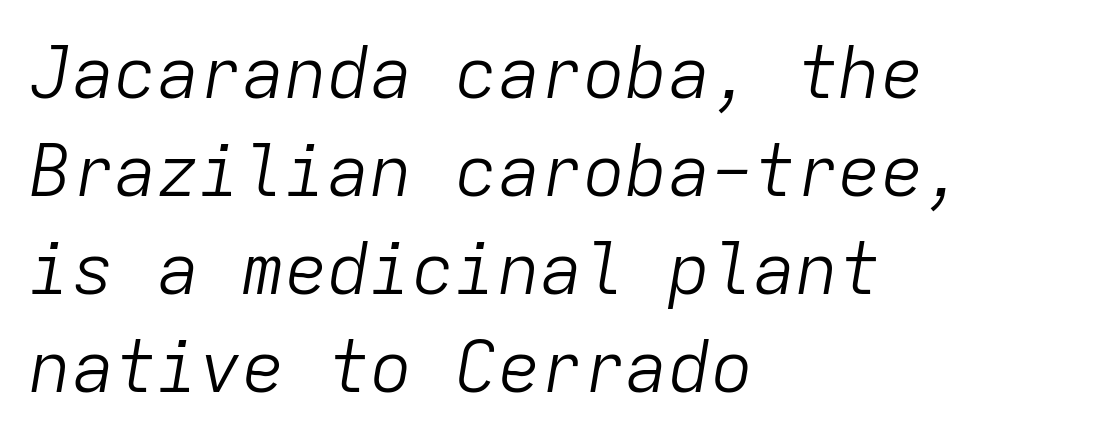
Quick note: underline off. Observe the ordinary spacing: letters are neighbours, not strangers. Rows of type keep a routine distance in the vertical direction. Looking at the ascenders, they clearly lean. The letters march in equal steps, a hallmark of fixed-pitch type.
